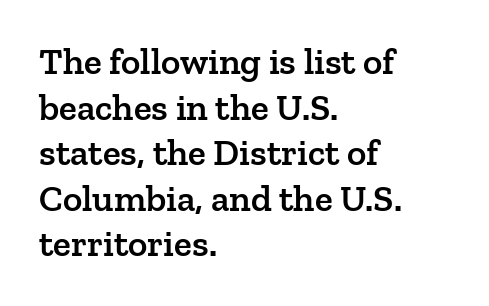
{"serif": "yes", "italic": "no", "bold": "semi", "weight": "semibold", "width": "normal", "stroke_contrast": "low", "x_height": "medium", "monospaced": "no", "underline": "no", "align": "left", "line_spacing_ratio": 1.23, "letter_spacing": "normal", "letter_spacing_em": 0.0, "glyph_px": 37}
